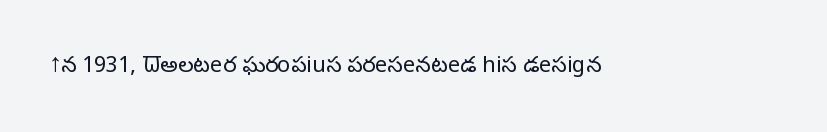
{"italic": "no", "bold": "no", "underline": "no", "letter_spacing": "normal", "letter_spacing_em": 0.0, "glyph_px": 22}
